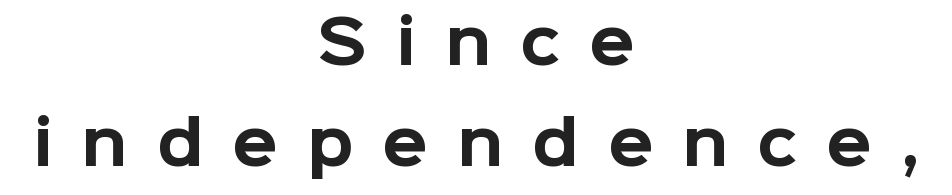
Q: Is the text bold? A: Yes.
Q: Is the text italic (slanted)? A: No, it is upright.
Q: Is the typeface a serif or a sans-serif typeface? A: Sans-serif.
Q: Is the text underlined? A: No.
Q: How is the paragraph aligned? A: Centered.
Q: Is the spacing between letters normal or unusually wide? A: Unusually wide.
Q: Width (condensed, normal, or wide)? A: Normal.
Q: Stroke contrast? A: Low.
Q: x-height? A: Medium.
Q: Monospaced? A: No.
